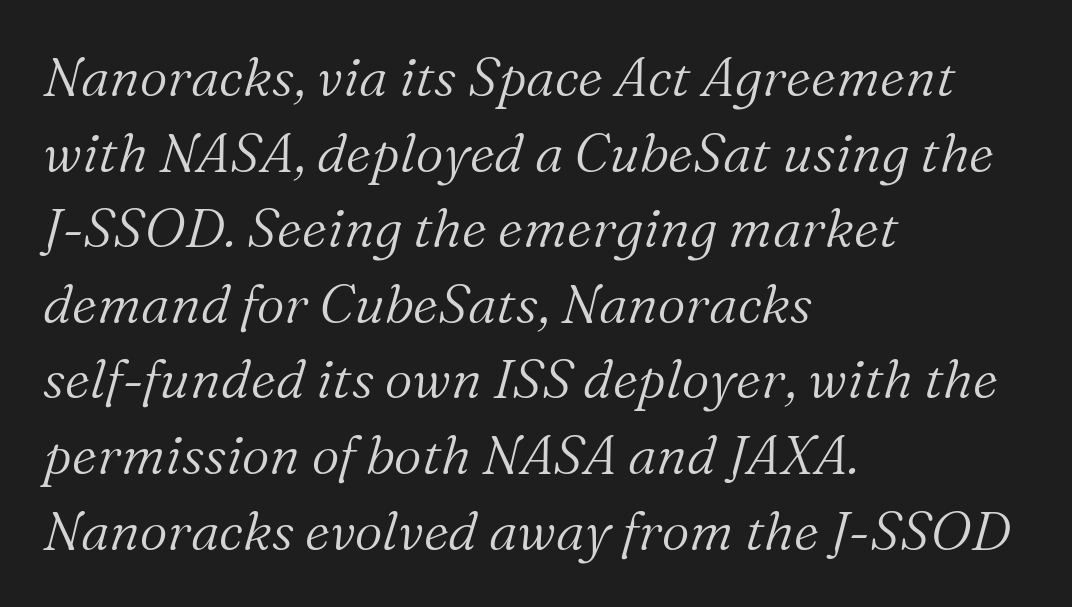
The image shows 54 px light serif type, italic (leaning right); set left-aligned, normal line spacing (1.4x), normal letter spacing, not underlined; medium stroke contrast and a medium x-height.
